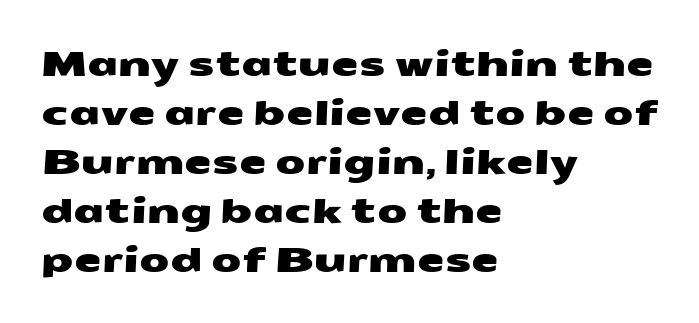
The letterforms sit shoulder to shoulder at normal distance. Casual observation: everything's shoved over to the left. The lines sit at an ordinary, default distance from one another. Here the designer chose a conventional face with non-uniform glyph widths. Check the space under the baseline: it is left empty. The glyphs in this specimen are sans serif.
